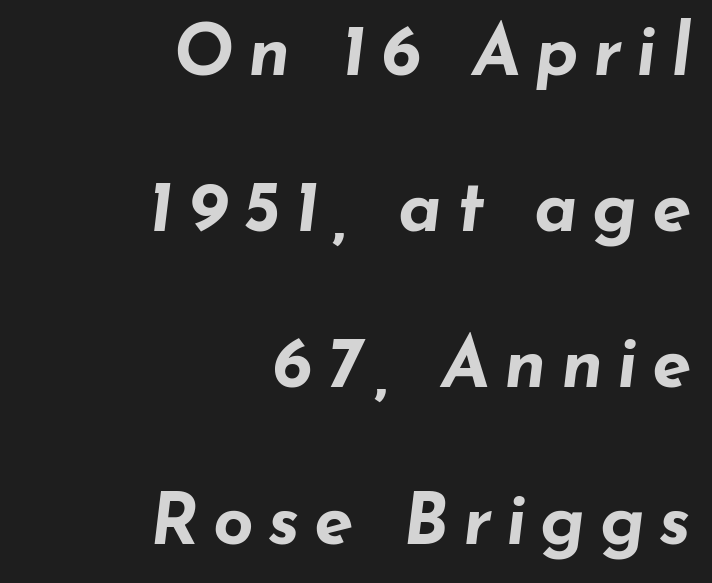
In CSS terms this would be text-align: right. Character widths vary here, with narrow letters taking less room than wide ones. This rendering widens character spacing well past its baseline value. A great deal of white space separates one row of letters from the next. Nobody drew a line under any word here.
